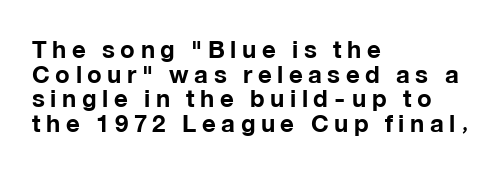
Q: Is the text bold? A: Yes.
Q: Is the text italic (slanted)? A: No, it is upright.
Q: Is the text underlined? A: No.
Q: How is the paragraph aligned? A: Left-aligned.
Q: Is the spacing between letters normal or unusually wide? A: Unusually wide.
Q: Is the spacing between lines tight, normal or loose? A: Tight.
